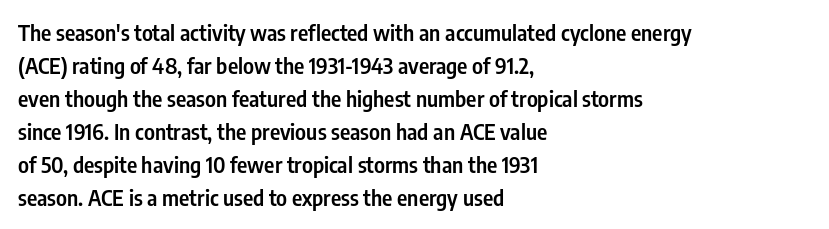
The image shows 22 px text type, upright; set left-aligned, normal line spacing (1.5x), normal letter spacing, not underlined.
